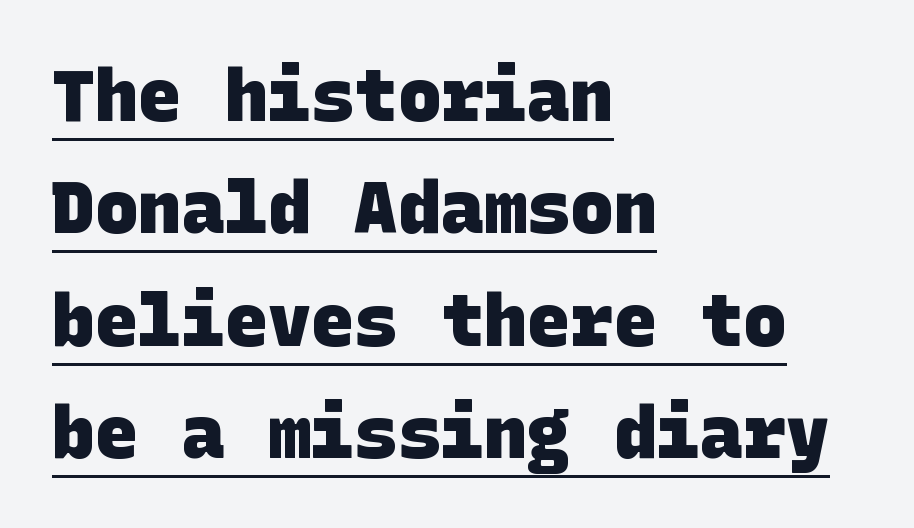
The image shows 72 px heavy sans-serif type; set left-aligned, normal line spacing (1.56x), normal letter spacing, underlined; low stroke contrast and a large x-height.
